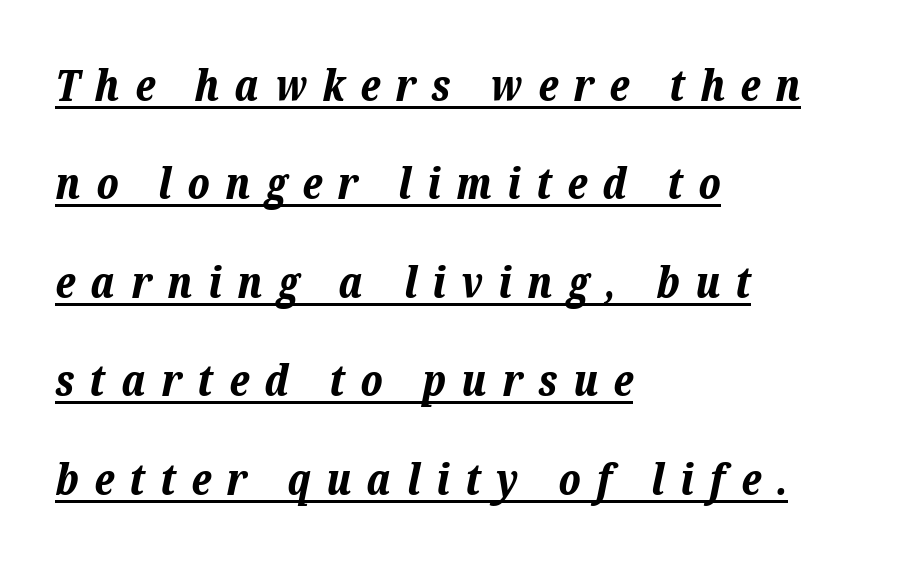
Q: Is the text bold? A: Yes.
Q: Is the text italic (slanted)? A: Yes, it leans right by about 12 degrees.
Q: Is the text underlined? A: Yes.
Q: How is the paragraph aligned? A: Left-aligned.
Q: Is the spacing between letters normal or unusually wide? A: Unusually wide.
Q: Is the spacing between lines tight, normal or loose? A: Loose.
Q: Width (condensed, normal, or wide)? A: Normal.
Q: Stroke contrast? A: Low.
Q: x-height? A: Medium.
Q: Monospaced? A: No.
